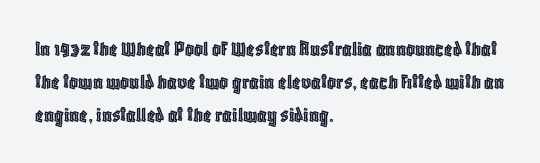
Q: Is the text italic (slanted)? A: No, it is upright.
Q: Is the text underlined? A: No.
Q: How is the paragraph aligned? A: Left-aligned.
Q: Is the spacing between letters normal or unusually wide? A: Normal.
Q: Is the spacing between lines tight, normal or loose? A: Normal.
